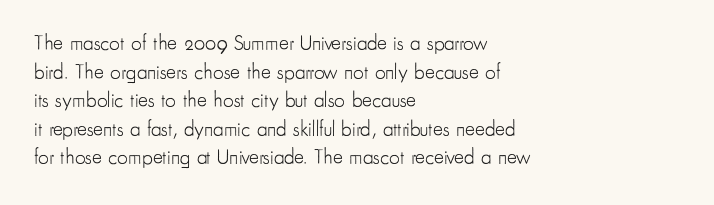
Line beginnings align vertically; line endings do not. Whoever set this chose a conventional vertical rhythm. Stroke mass is kept to a normal reading level or below. Nobody touched the tracking dial on this one.
